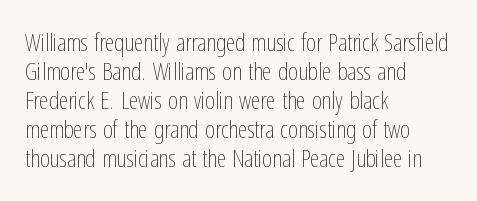
The strokes carry an ordinary text weight at most. Default kerning and tracking; the words read as compact shapes. The gap between lines stays unmarked. Does the lettering tilt? It doesn't — this is upright.
